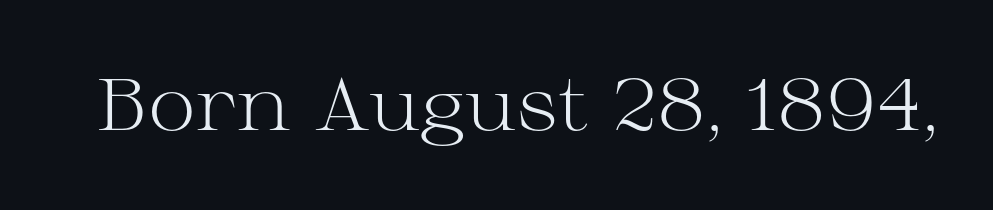
{"serif": "yes", "italic": "no", "bold": "no", "weight": "light", "width": "wide", "stroke_contrast": "medium", "x_height": "medium", "monospaced": "no", "underline": "no", "letter_spacing": "normal", "letter_spacing_em": 0.0, "glyph_px": 73}
